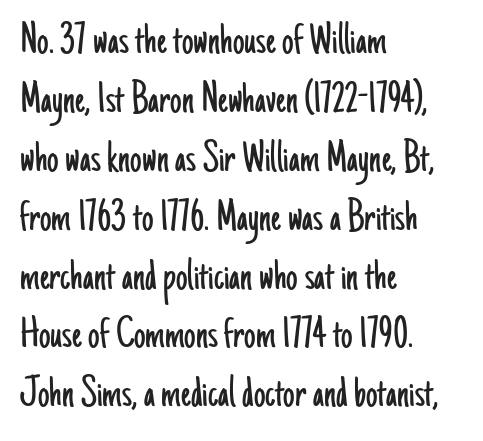
Q: Is the text bold? A: No.
Q: Is the text italic (slanted)? A: No, it is upright.
Q: Is the typeface a serif or a sans-serif typeface? A: Sans-serif.
Q: Is the text underlined? A: No.
Q: How is the paragraph aligned? A: Left-aligned.
Q: Is the spacing between letters normal or unusually wide? A: Normal.
Q: Is the spacing between lines tight, normal or loose? A: Normal.
Q: Width (condensed, normal, or wide)? A: Condensed.
Q: Stroke contrast? A: Low.
Q: x-height? A: Small.
Q: Monospaced? A: No.
